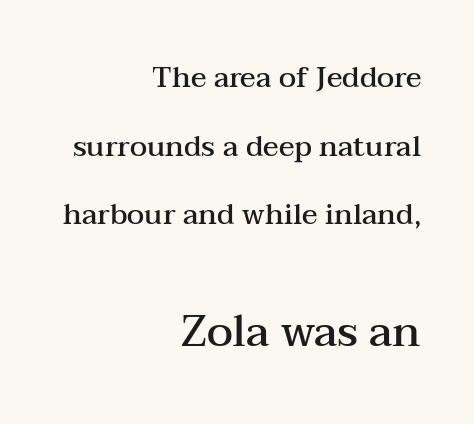
{"serif": "yes", "italic": "no", "bold": "semi", "weight": "semibold", "width": "wide", "stroke_contrast": "medium", "x_height": "medium", "monospaced": "no", "underline": "no", "align": "right", "line_spacing": "loose", "line_spacing_ratio": 2.37, "letter_spacing": "normal", "letter_spacing_em": 0.0, "larger_block": "second", "size_ratio": 1.52, "glyph_px": 44}
